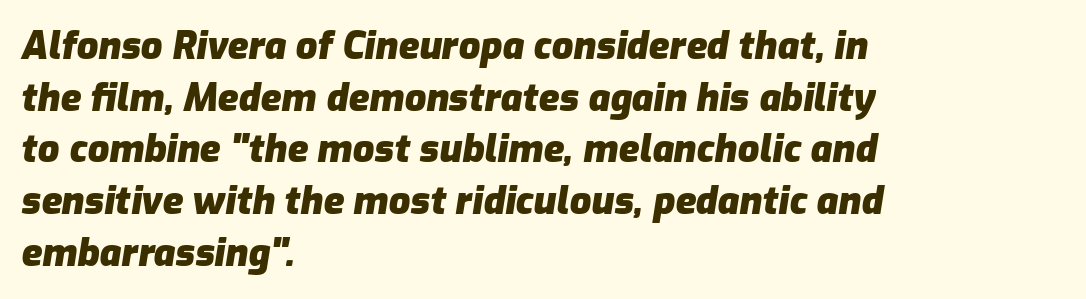
The image shows 38 px heavy type, italic (leaning right); set left-aligned, normal line spacing (1.36x), normal letter spacing, not underlined; low stroke contrast and a medium x-height.
